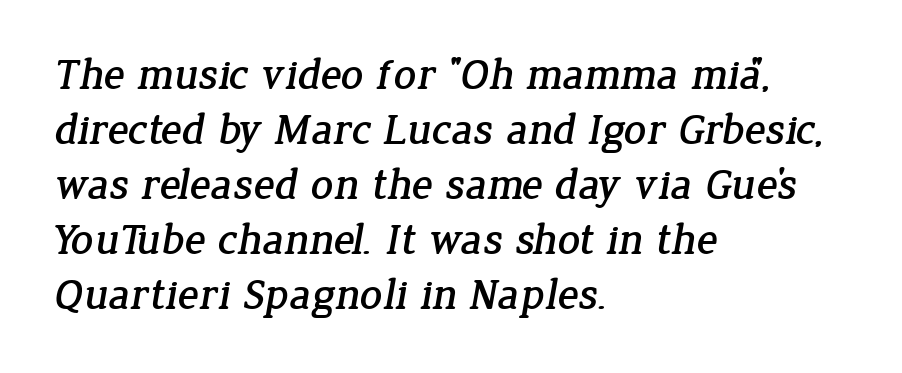
Q: Is the typeface a serif or a sans-serif typeface? A: Serif.
Q: Is the text underlined? A: No.
Q: How is the paragraph aligned? A: Left-aligned.
Q: Is the spacing between letters normal or unusually wide? A: Normal.
Q: Is the spacing between lines tight, normal or loose? A: Normal.
Q: Width (condensed, normal, or wide)? A: Normal.
Q: Stroke contrast? A: Low.
Q: x-height? A: Medium.
Q: Monospaced? A: No.
